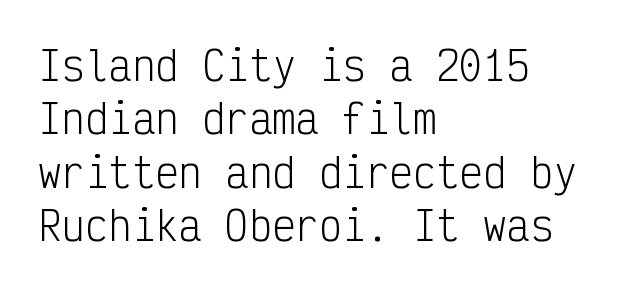
Q: Is the text bold? A: No.
Q: Is the text italic (slanted)? A: No, it is upright.
Q: Is the typeface a serif or a sans-serif typeface? A: Sans-serif.
Q: Is the text underlined? A: No.
Q: How is the paragraph aligned? A: Left-aligned.
Q: Is the spacing between letters normal or unusually wide? A: Normal.
Q: Is the spacing between lines tight, normal or loose? A: Normal.
Q: Width (condensed, normal, or wide)? A: Condensed.
Q: Stroke contrast? A: Low.
Q: x-height? A: Medium.
Q: Monospaced? A: Yes.
